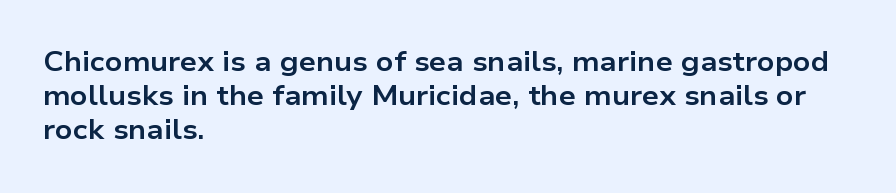
{"italic": "no", "bold": "yes", "underline": "no", "align": "left", "line_spacing": "normal", "line_spacing_ratio": 1.26, "letter_spacing": "normal", "letter_spacing_em": 0.0, "glyph_px": 27}
